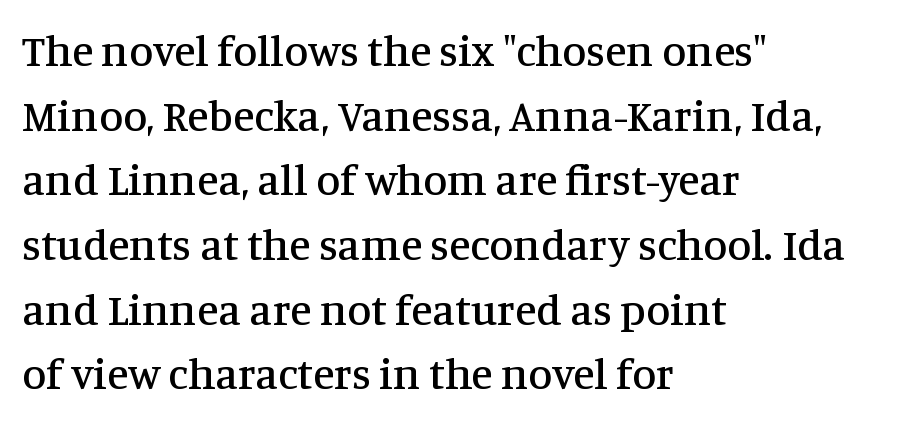
Nobody drew a line under any word here. Small tapered or slab feet sit at the stroke ends, so this counts as serif. You can tell it's not italic because the verticals are truly vertical. This sample keeps an unexceptional amount of space between lines. Each letter keeps its own natural width here, so spacing adapts to shape. The compositor pushed each line to the left boundary.
